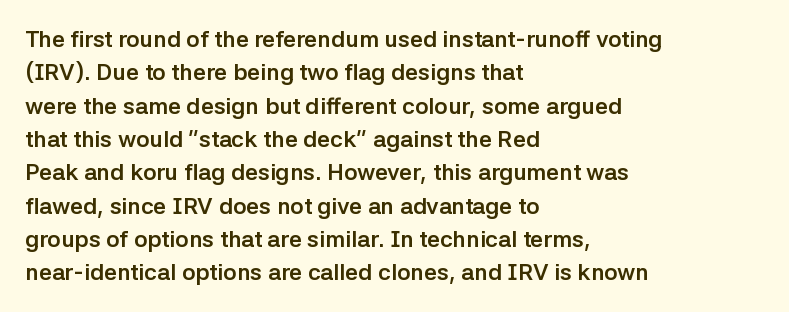
Every letter is thick-stroked: bold, no question. The space directly below the letters is spotless. How would I describe the line gaps? Plain and ordinary. A classic flush-left, rag-right setting is used for this passage. The specimen reads as upright at a glance.
